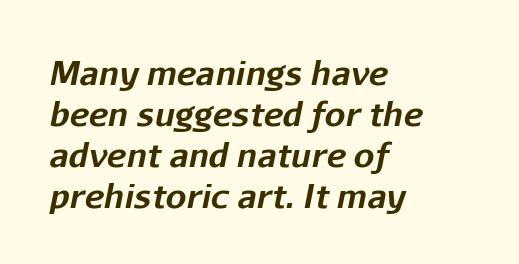
Q: Is the text bold? A: Yes.
Q: Is the text italic (slanted)? A: Yes, it leans right by about 11 degrees.
Q: Is the text underlined? A: No.
Q: How is the paragraph aligned? A: Left-aligned.
Q: Is the spacing between letters normal or unusually wide? A: Normal.
Q: Width (condensed, normal, or wide)? A: Normal.
Q: Stroke contrast? A: Low.
Q: x-height? A: Medium.
Q: Monospaced? A: No.
